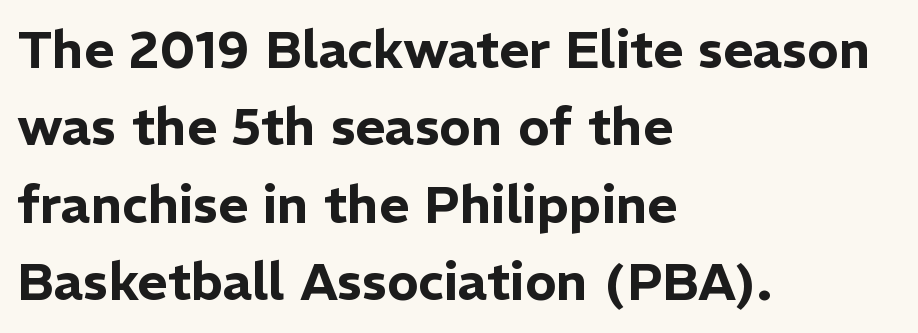
Q: Is the text italic (slanted)? A: No, it is upright.
Q: Is the typeface a serif or a sans-serif typeface? A: Sans-serif.
Q: Is the text underlined? A: No.
Q: How is the paragraph aligned? A: Left-aligned.
Q: Is the spacing between letters normal or unusually wide? A: Normal.
Q: Is the spacing between lines tight, normal or loose? A: Normal.
Q: Width (condensed, normal, or wide)? A: Normal.
Q: Stroke contrast? A: Low.
Q: x-height? A: Medium.
Q: Monospaced? A: No.
